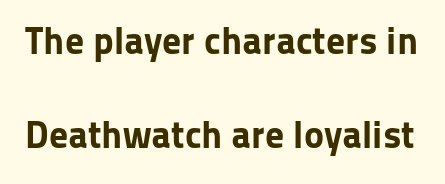
Observe the ordinary spacing: letters are neighbours, not strangers. Quick note: underline off. Pretty heavy lettering here — definitely bold. Observe the absence of serifs on each vertical stroke in this sample. Italic: no, the glyphs are upright roman.
